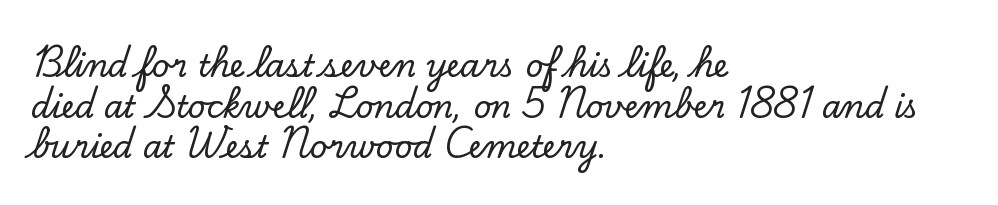
Q: Is the text italic (slanted)? A: Yes.
Q: Is the typeface a serif or a sans-serif typeface? A: Serif.
Q: Is the text underlined? A: No.
Q: How is the paragraph aligned? A: Left-aligned.
Q: Is the spacing between letters normal or unusually wide? A: Normal.
Q: Is the spacing between lines tight, normal or loose? A: Normal.
Q: Width (condensed, normal, or wide)? A: Normal.
Q: Stroke contrast? A: Low.
Q: x-height? A: Small.
Q: Monospaced? A: No.
